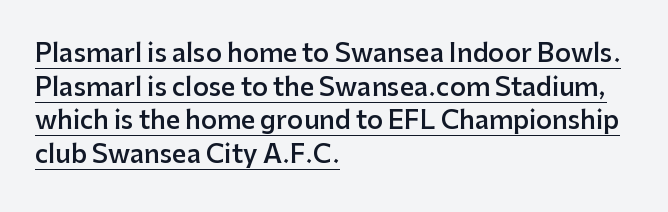
Q: Is the text bold? A: Semi-bold.
Q: Is the text italic (slanted)? A: No, it is upright.
Q: Is the text underlined? A: Yes.
Q: How is the paragraph aligned? A: Left-aligned.
Q: Is the spacing between letters normal or unusually wide? A: Normal.
Q: Is the spacing between lines tight, normal or loose? A: Normal.
